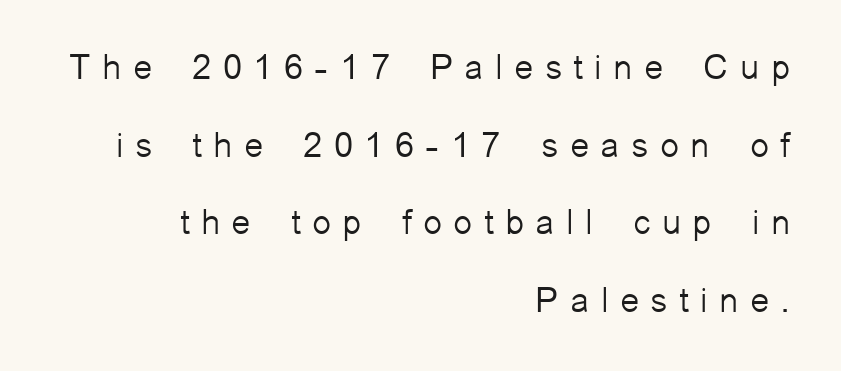
Q: Is the text bold? A: No.
Q: Is the text italic (slanted)? A: No, it is upright.
Q: Is the typeface a serif or a sans-serif typeface? A: Sans-serif.
Q: Is the text underlined? A: No.
Q: How is the paragraph aligned? A: Right-aligned.
Q: Is the spacing between letters normal or unusually wide? A: Unusually wide.
Q: Is the spacing between lines tight, normal or loose? A: Loose.
Q: Width (condensed, normal, or wide)? A: Normal.
Q: Stroke contrast? A: Low.
Q: x-height? A: Medium.
Q: Monospaced? A: No.
